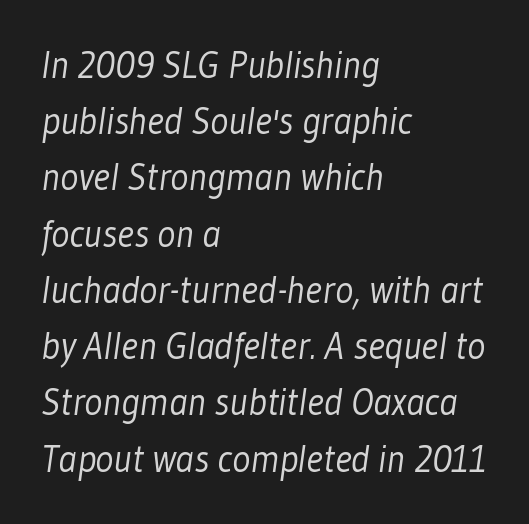
Q: Is the text bold? A: No.
Q: Is the typeface a serif or a sans-serif typeface? A: Sans-serif.
Q: Is the text underlined? A: No.
Q: How is the paragraph aligned? A: Left-aligned.
Q: Is the spacing between letters normal or unusually wide? A: Normal.
Q: Is the spacing between lines tight, normal or loose? A: Normal.
Q: Width (condensed, normal, or wide)? A: Condensed.
Q: Stroke contrast? A: Low.
Q: x-height? A: Medium.
Q: Monospaced? A: No.
